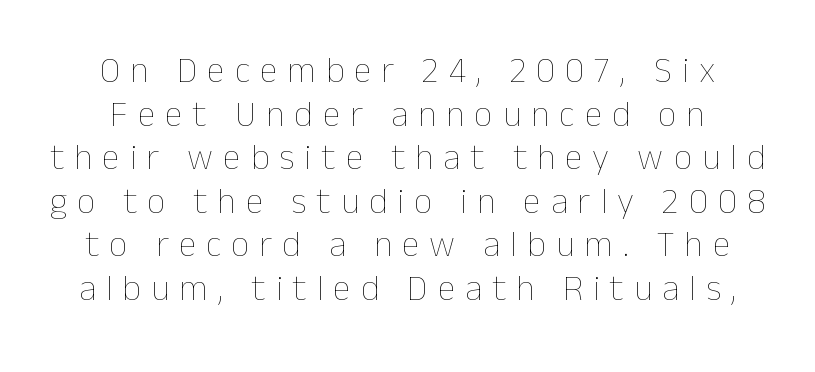
The image shows 36 px thin type, upright; set line spacing 1.21x, unusually wide letter spacing (+0.28 em), not underlined; low stroke contrast and a medium x-height.
